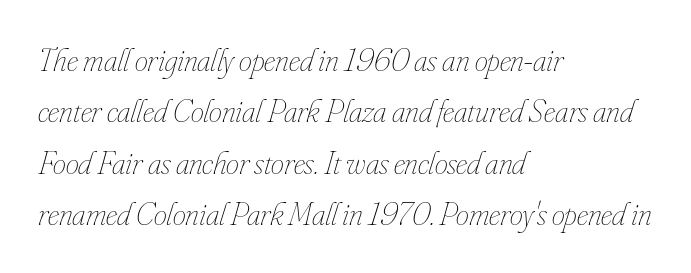
Q: Is the text bold? A: No.
Q: Is the text italic (slanted)? A: Yes, it leans right by about 16 degrees.
Q: Is the text underlined? A: No.
Q: How is the paragraph aligned? A: Left-aligned.
Q: Is the spacing between letters normal or unusually wide? A: Normal.
Q: Is the spacing between lines tight, normal or loose? A: Normal.
Q: Width (condensed, normal, or wide)? A: Condensed.
Q: Stroke contrast? A: Low.
Q: x-height? A: Small.
Q: Monospaced? A: No.
